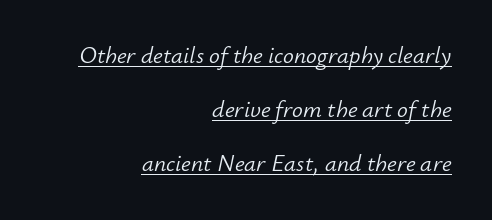
{"italic": "yes", "lean": "right", "slant_degrees": 12, "bold": "no", "underline": "yes", "align": "right", "line_spacing": "loose", "line_spacing_ratio": 2.26, "letter_spacing": "normal", "letter_spacing_em": 0.0, "glyph_px": 24}
